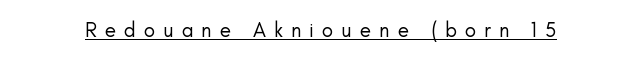
The image shows 21 px text type, upright; set unusually wide letter spacing (+0.38 em), underlined.
